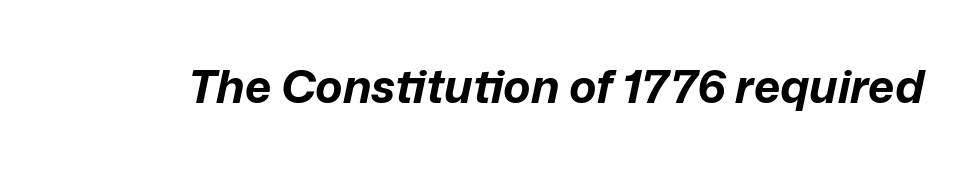
{"italic": "yes", "lean": "right", "slant_degrees": 12, "bold": "yes", "weight": "bold", "width": "normal", "stroke_contrast": "low", "x_height": "medium", "monospaced": "no", "underline": "no", "letter_spacing": "normal", "letter_spacing_em": 0.0, "glyph_px": 46}
